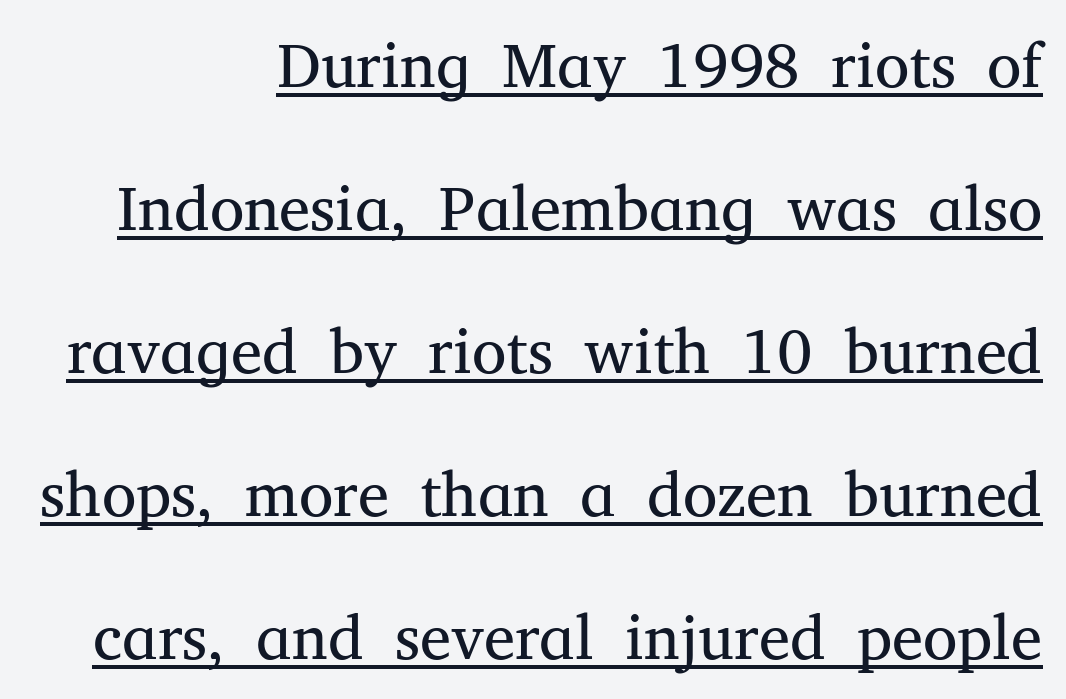
The image shows 63 px regular-weight serif type, upright; set right-aligned, loose line spacing (2.27x), normal letter spacing, underlined; medium stroke contrast and a medium x-height.
